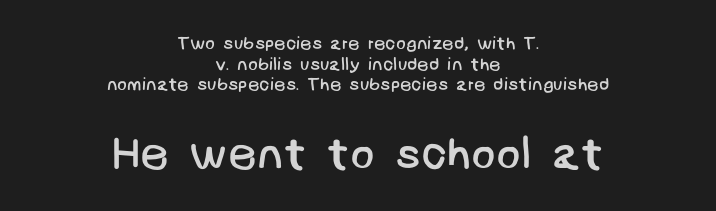
The image shows 45 px regular-weight sans-serif type; set centered, tight line spacing (1.14x), normal letter spacing, not underlined; the second (bottom) block is 2.5x larger; low stroke contrast and a large x-height.
